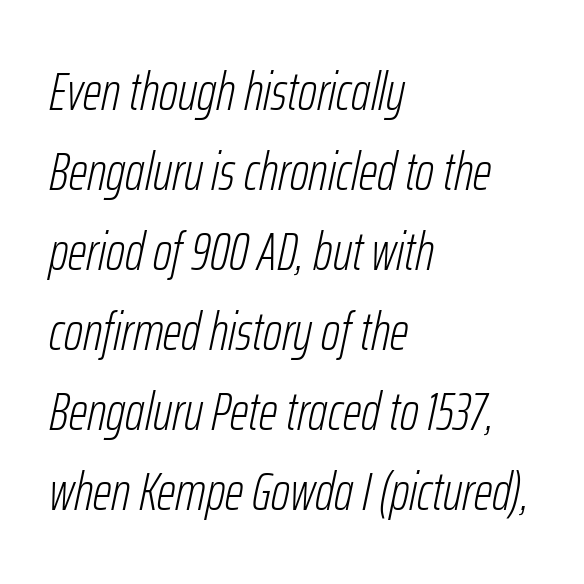
{"italic": "yes", "lean": "right", "slant_degrees": 12, "bold": "no", "weight": "light", "width": "condensed", "stroke_contrast": "low", "x_height": "medium", "monospaced": "no", "underline": "no", "align": "left", "line_spacing": "normal", "line_spacing_ratio": 1.51, "letter_spacing": "normal", "letter_spacing_em": 0.0, "glyph_px": 53}
